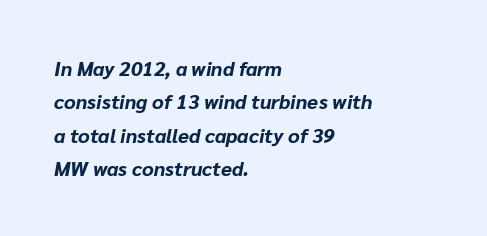
If you measured baseline to baseline, you'd find a middling distance. Spacing between characters is what you'd get straight out of the box. Strong, thick strokes mark this as bold type. Which margin do the lines hug? The left one — the right edge is uneven.
